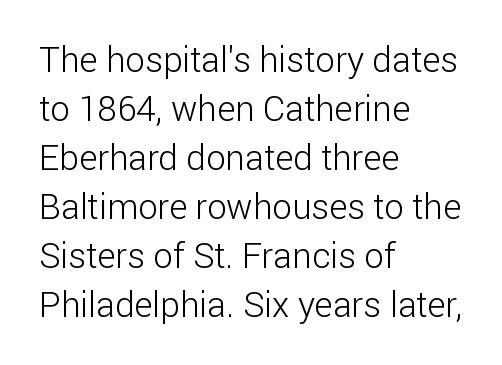
Q: Is the text bold? A: No.
Q: Is the text italic (slanted)? A: No, it is upright.
Q: Is the typeface a serif or a sans-serif typeface? A: Sans-serif.
Q: Is the text underlined? A: No.
Q: How is the paragraph aligned? A: Left-aligned.
Q: Is the spacing between letters normal or unusually wide? A: Normal.
Q: Is the spacing between lines tight, normal or loose? A: Normal.
Q: Width (condensed, normal, or wide)? A: Normal.
Q: Stroke contrast? A: Low.
Q: x-height? A: Medium.
Q: Monospaced? A: No.
